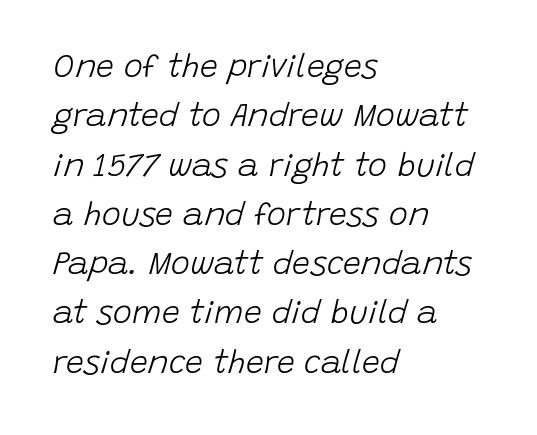
{"italic": "yes", "lean": "right", "slant_degrees": 15, "bold": "no", "weight": "light", "width": "normal", "stroke_contrast": "low", "x_height": "large", "monospaced": "no", "underline": "no", "align": "left", "line_spacing": "normal", "line_spacing_ratio": 1.54, "letter_spacing": "normal", "letter_spacing_em": 0.0, "glyph_px": 32}
